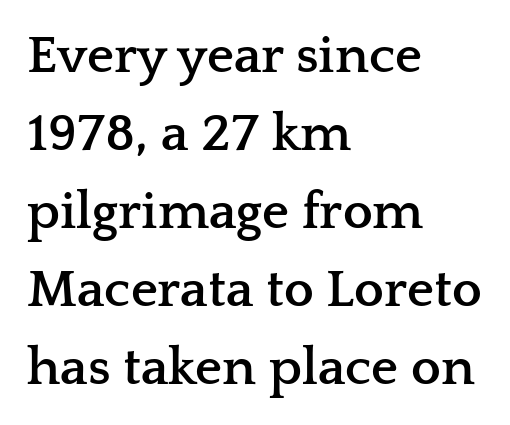
Compared with typical paragraphs, the rows here are spaced about the same. This rendering leaves character spacing at its baseline value. Notice how the passage keeps a crisp vertical edge on the left only. These lines are rendered in a variable-pitch font. Notice how thick the strokes are: this is what a full bold looks like. The area under the type is left untouched.
